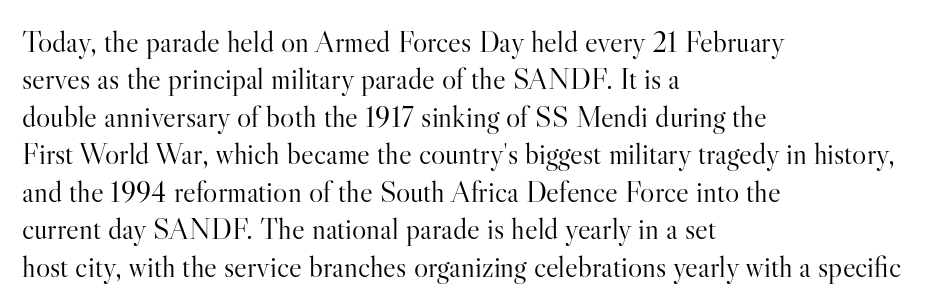
Stems and bowls with no extra thickness — not bold. Words float on clear page, feet unadorned. Unlike italic type, these characters show no tilt at all. Is this a sans? No — the strokes have serifs. The rendering uses natural spacing where letterforms have individual widths.
